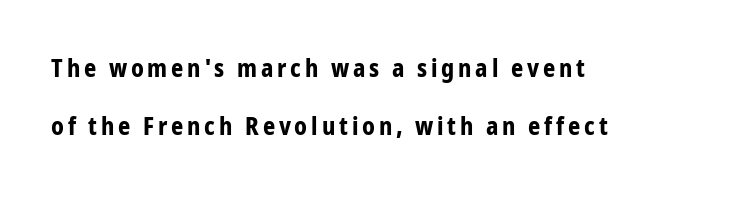
{"italic": "no", "bold": "yes", "underline": "no", "align": "left", "line_spacing": "loose", "line_spacing_ratio": 2.43, "glyph_px": 24}
